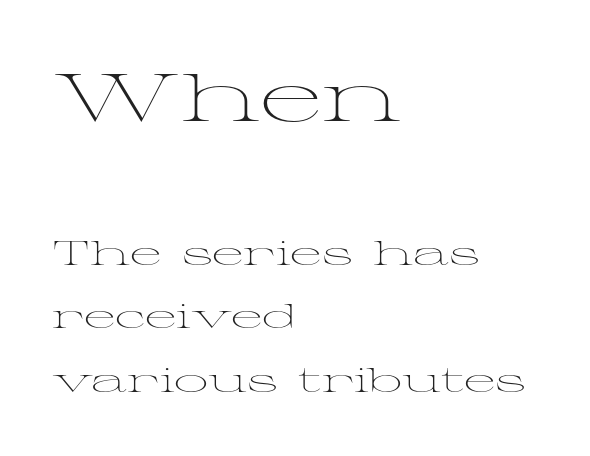
{"serif": "yes", "italic": "no", "bold": "no", "weight": "light", "width": "wide", "stroke_contrast": "medium", "x_height": "medium", "monospaced": "no", "underline": "no", "align": "left", "line_spacing_ratio": 1.86, "letter_spacing": "normal", "letter_spacing_em": 0.0, "larger_block": "first", "size_ratio": 1.97, "glyph_px": 67}
